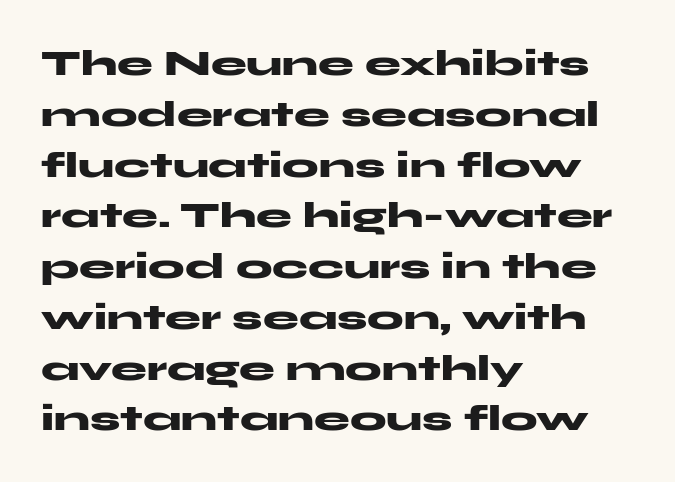
{"serif": "no", "italic": "no", "bold": "yes", "weight": "heavy", "width": "wide", "stroke_contrast": "medium", "x_height": "medium", "monospaced": "no", "underline": "no", "align": "left", "line_spacing": "normal", "line_spacing_ratio": 1.41, "letter_spacing": "normal", "letter_spacing_em": 0.0, "glyph_px": 36}
